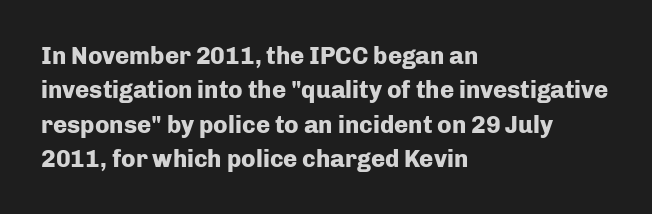
The passage shown is emphatically bold. The space directly below the letters is spotless. Italic? Not at all — the glyphs are vertical. The block of text has a typical density, with ordinary space between rows.
